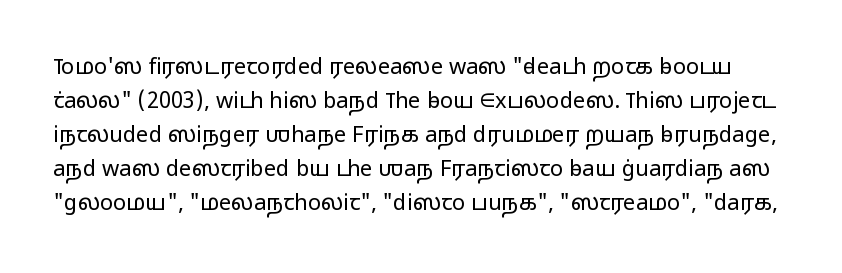
Q: Is the text bold? A: No.
Q: Is the text italic (slanted)? A: No, it is upright.
Q: Is the text underlined? A: No.
Q: Is the spacing between letters normal or unusually wide? A: Normal.
Q: Is the spacing between lines tight, normal or loose? A: Normal.
